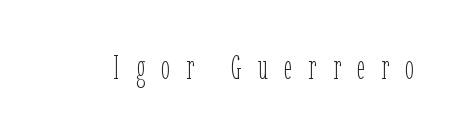
The image shows 33 px thin, condensed type, upright; set unusually wide letter spacing (+0.49 em), not underlined; low stroke contrast and a medium x-height.
